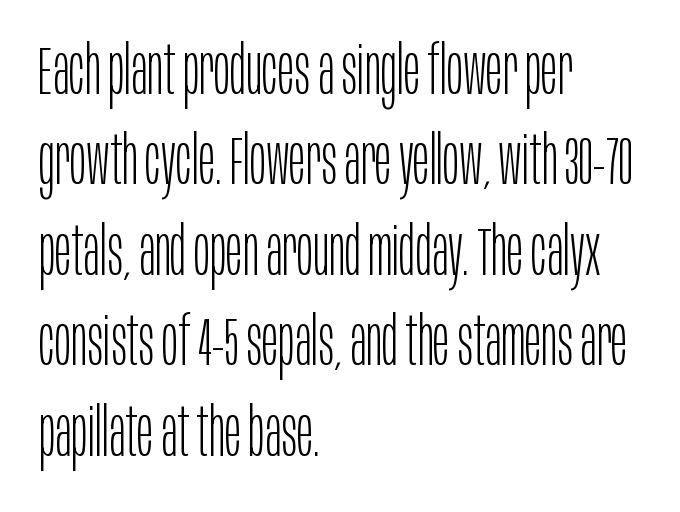
{"serif": "no", "italic": "no", "bold": "no", "weight": "light", "width": "condensed", "stroke_contrast": "low", "x_height": "large", "monospaced": "no", "underline": "no", "align": "left", "line_spacing": "normal", "line_spacing_ratio": 1.33, "letter_spacing": "normal", "letter_spacing_em": 0.0, "glyph_px": 68}
